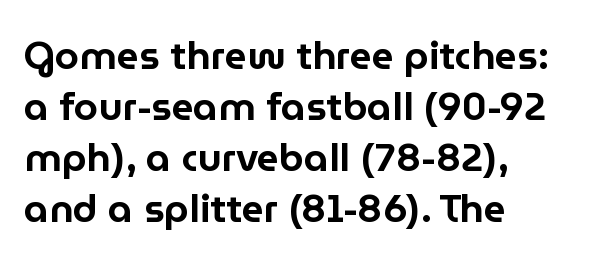
{"serif": "no", "italic": "no", "width": "normal", "stroke_contrast": "low", "x_height": "medium", "monospaced": "no", "underline": "no", "align": "left", "line_spacing": "normal", "line_spacing_ratio": 1.31, "letter_spacing": "normal", "letter_spacing_em": 0.0, "glyph_px": 39}
